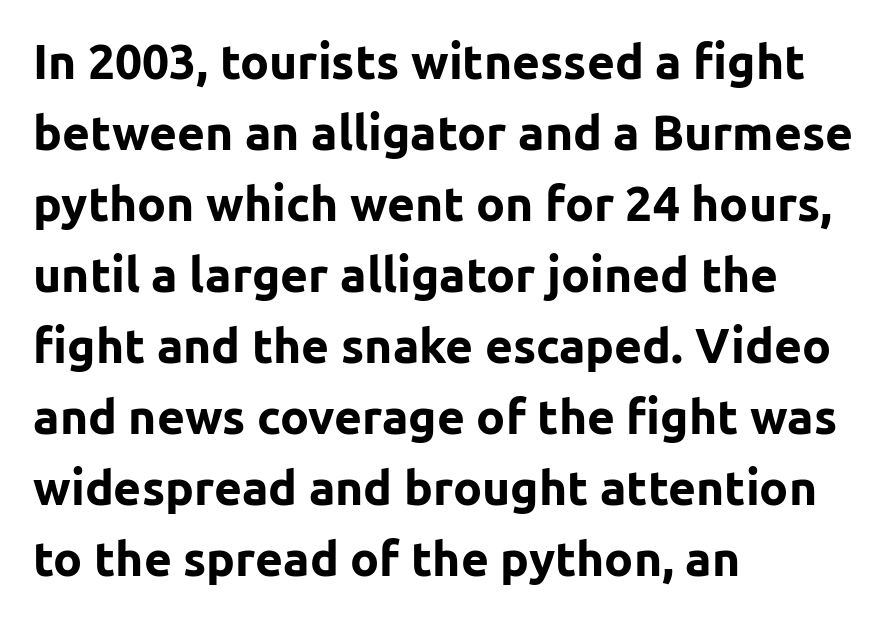
The image shows 48 px bold sans-serif type, upright; set left-aligned, normal line spacing (1.48x), normal letter spacing, not underlined; low stroke contrast and a medium x-height.
